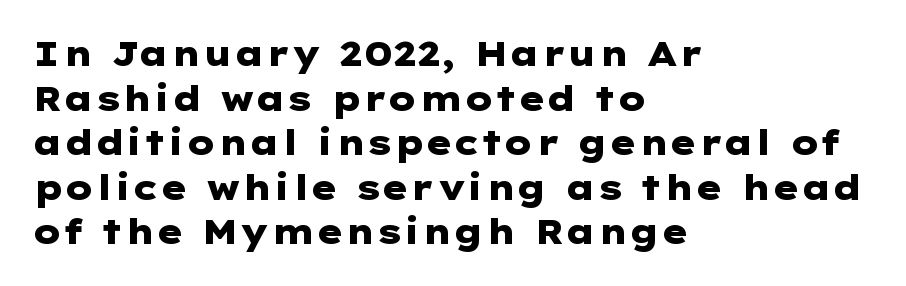
{"serif": "no", "italic": "no", "bold": "yes", "weight": "heavy", "width": "wide", "stroke_contrast": "low", "x_height": "medium", "underline": "no", "align": "left", "line_spacing": "normal", "line_spacing_ratio": 1.31, "letter_spacing": "normal", "letter_spacing_em": 0.0, "glyph_px": 34}
